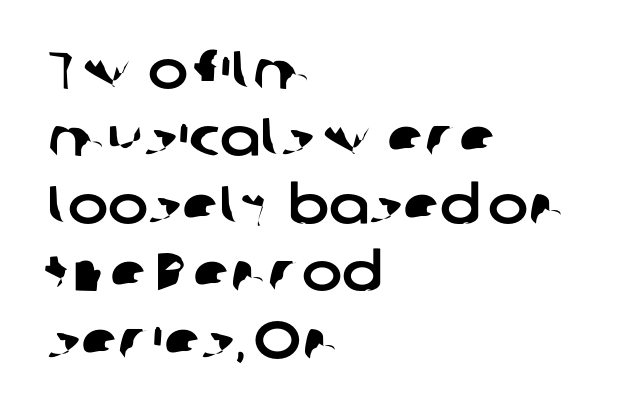
The image shows 54 px sans-serif type; set left-aligned, normal line spacing (1.25x), normal letter spacing, not underlined; low stroke contrast and a medium x-height.
